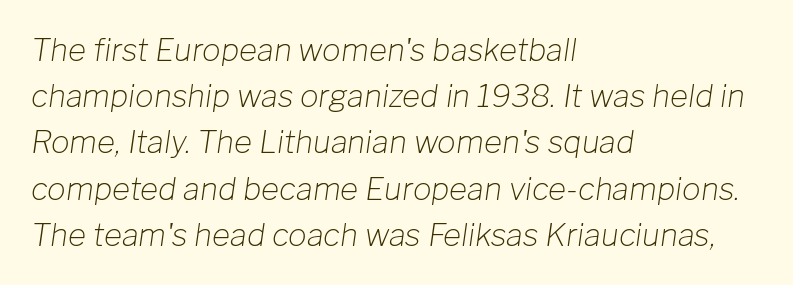
{"italic": "yes", "lean": "right", "slant_degrees": 8, "bold": "no", "weight": "light", "width": "normal", "stroke_contrast": "low", "x_height": "medium", "monospaced": "no", "underline": "no", "align": "left", "line_spacing": "normal", "line_spacing_ratio": 1.49, "letter_spacing": "normal", "letter_spacing_em": 0.0, "glyph_px": 31}
